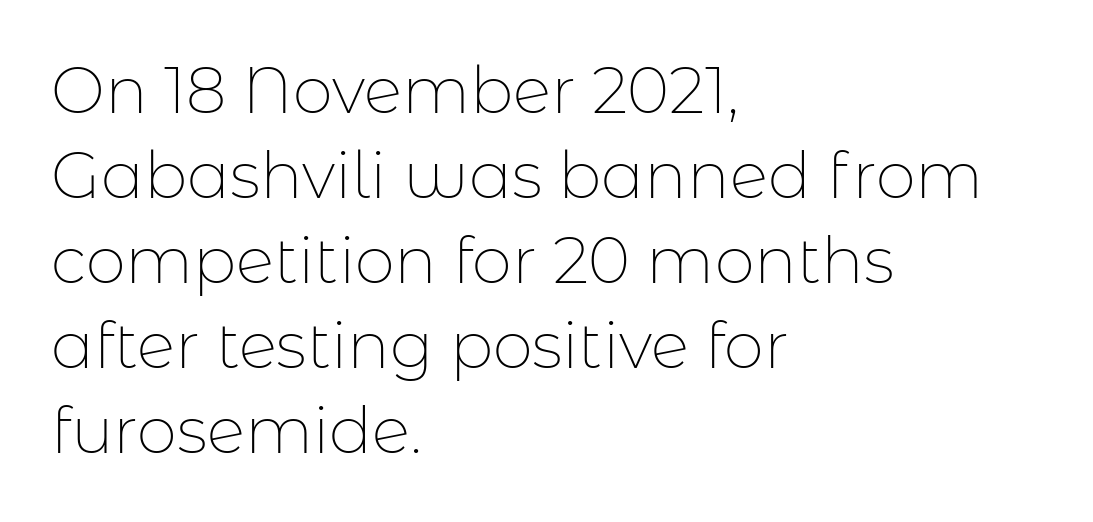
The image shows 64 px thin sans-serif type, upright; set left-aligned, normal line spacing (1.33x), normal letter spacing, not underlined; low stroke contrast and a medium x-height.
